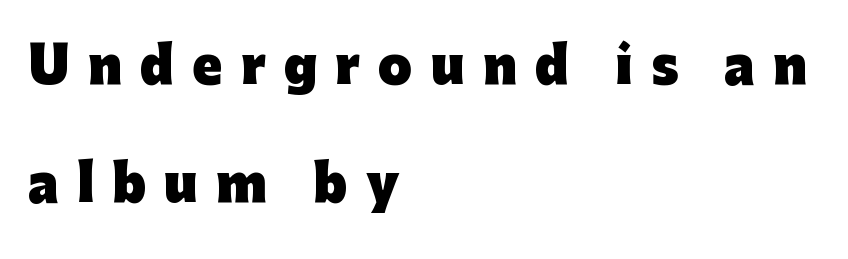
{"serif": "no", "italic": "no", "bold": "yes", "weight": "heavy", "width": "normal", "stroke_contrast": "low", "x_height": "medium", "monospaced": "no", "underline": "no", "align": "left", "line_spacing": "loose", "line_spacing_ratio": 2.4, "letter_spacing": "wide", "letter_spacing_em": 0.37, "glyph_px": 49}
